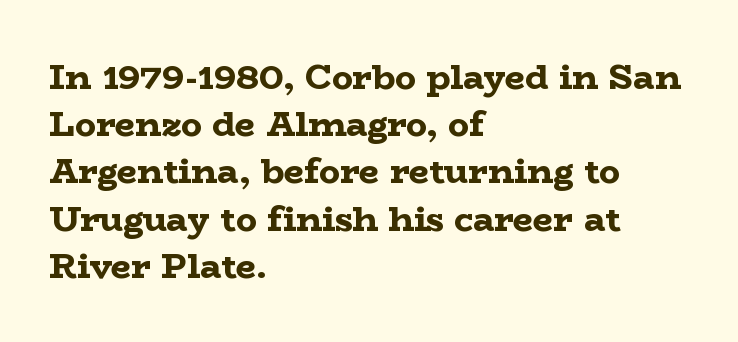
The image shows 35 px bold, wide serif type, upright; set left-aligned, normal line spacing (1.35x), normal letter spacing, not underlined; low stroke contrast and a medium x-height.
